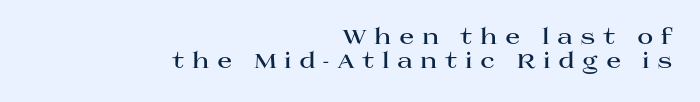
The image shows 22 px bold type, upright; set right-aligned, tight line spacing (1.1x), unusually wide letter spacing (+0.34 em), not underlined.
